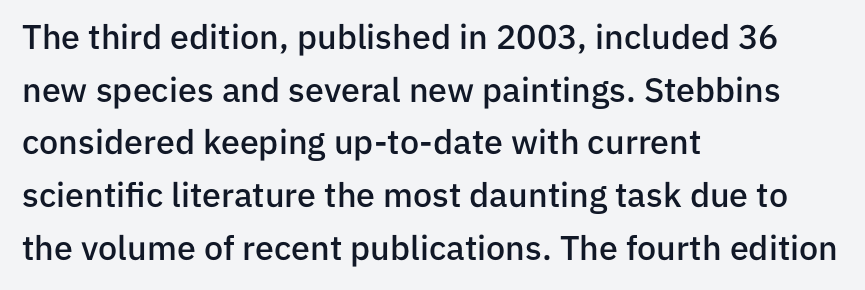
{"serif": "no", "italic": "no", "bold": "semi", "weight": "semibold", "width": "normal", "stroke_contrast": "low", "x_height": "medium", "monospaced": "no", "underline": "no", "align": "left", "line_spacing": "normal", "line_spacing_ratio": 1.55, "letter_spacing": "normal", "letter_spacing_em": 0.0, "glyph_px": 34}
